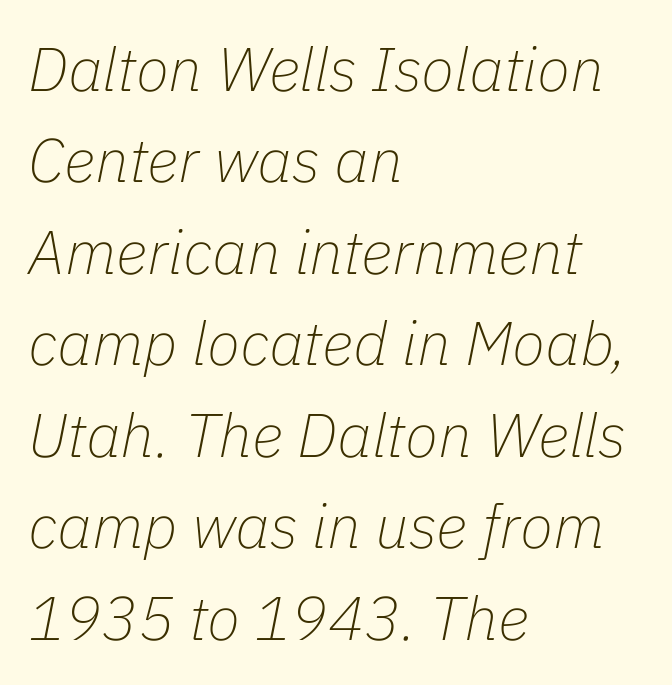
{"italic": "yes", "lean": "right", "slant_degrees": 11, "bold": "no", "weight": "thin", "width": "normal", "stroke_contrast": "low", "x_height": "medium", "monospaced": "no", "underline": "no", "align": "left", "line_spacing": "normal", "line_spacing_ratio": 1.5, "letter_spacing": "normal", "letter_spacing_em": 0.0, "glyph_px": 61}
